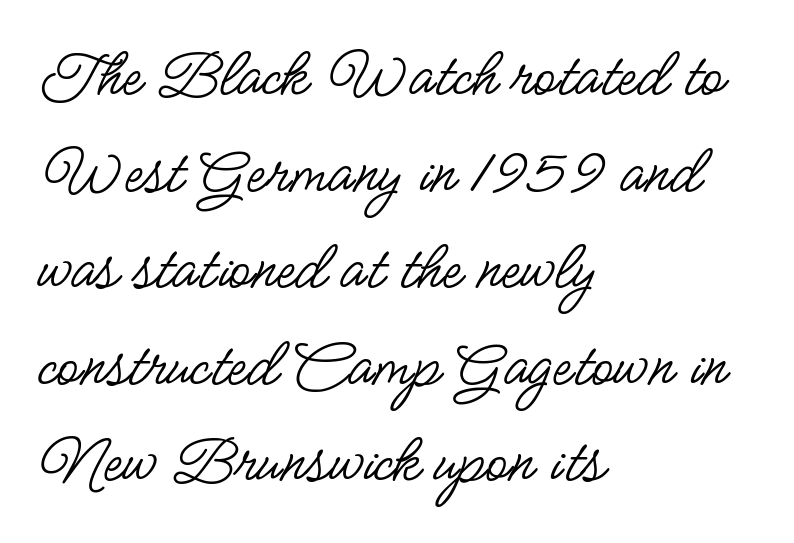
Q: Is the text bold? A: No.
Q: Is the text italic (slanted)? A: Yes.
Q: Is the typeface a serif or a sans-serif typeface? A: Sans-serif.
Q: Is the text underlined? A: No.
Q: How is the paragraph aligned? A: Left-aligned.
Q: Is the spacing between letters normal or unusually wide? A: Normal.
Q: Is the spacing between lines tight, normal or loose? A: Normal.
Q: Width (condensed, normal, or wide)? A: Condensed.
Q: Stroke contrast? A: Low.
Q: x-height? A: Small.
Q: Monospaced? A: No.
